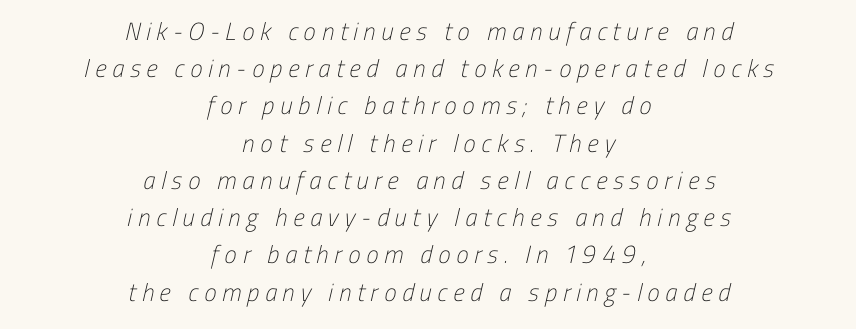
Q: Is the text bold? A: No.
Q: Is the text underlined? A: No.
Q: How is the paragraph aligned? A: Centered.
Q: Is the spacing between letters normal or unusually wide? A: Unusually wide.
Q: Is the spacing between lines tight, normal or loose? A: Normal.
